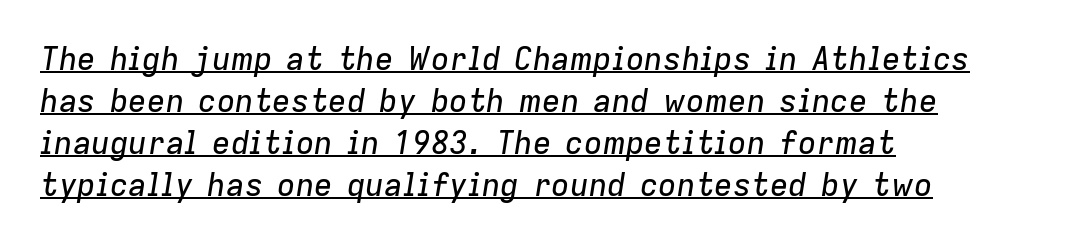
{"italic": "yes", "lean": "right", "slant_degrees": 9, "width": "normal", "stroke_contrast": "low", "x_height": "medium", "monospaced": "no", "underline": "yes", "align": "left", "line_spacing": "normal", "line_spacing_ratio": 1.35, "letter_spacing": "normal", "letter_spacing_em": 0.0, "glyph_px": 31}
